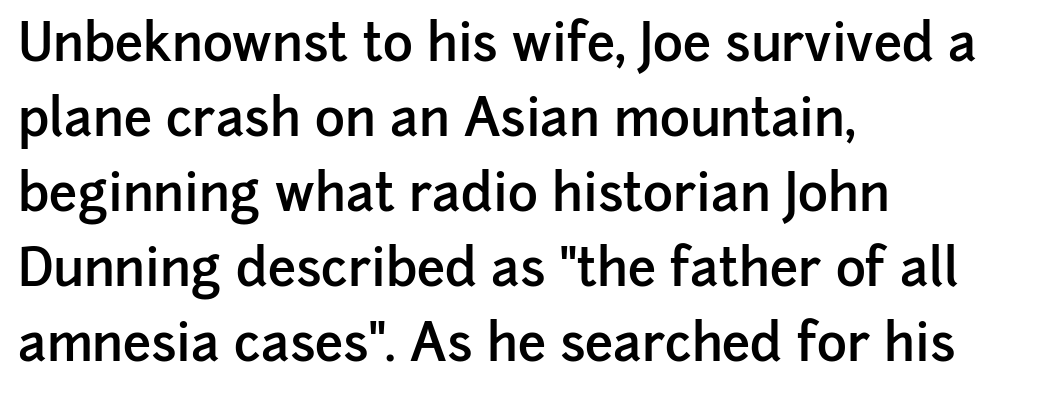
Q: Is the text bold? A: Semi-bold.
Q: Is the text italic (slanted)? A: No, it is upright.
Q: Is the typeface a serif or a sans-serif typeface? A: Sans-serif.
Q: Is the text underlined? A: No.
Q: How is the paragraph aligned? A: Left-aligned.
Q: Is the spacing between letters normal or unusually wide? A: Normal.
Q: Is the spacing between lines tight, normal or loose? A: Normal.
Q: Width (condensed, normal, or wide)? A: Normal.
Q: Stroke contrast? A: Low.
Q: x-height? A: Medium.
Q: Monospaced? A: No.
